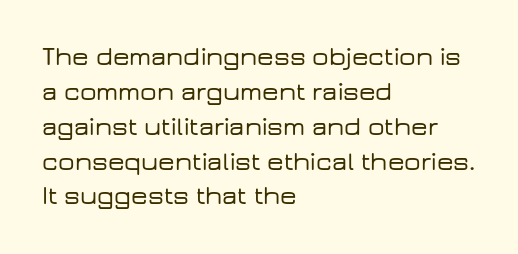
The letters stand straight up with perfectly vertical stems. Anything drawn beneath the words? Only blank space. Vertical spacing — default. Short note: letters normally spaced. Leftover space on each line is placed entirely after the last word.
